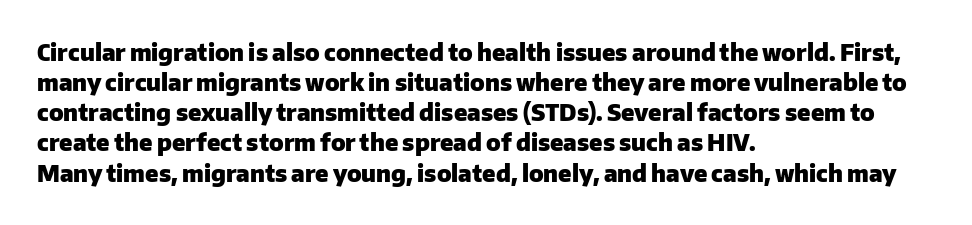
Q: Is the text bold? A: Yes.
Q: Is the text italic (slanted)? A: No, it is upright.
Q: Is the text underlined? A: No.
Q: How is the paragraph aligned? A: Left-aligned.
Q: Is the spacing between letters normal or unusually wide? A: Normal.
Q: Is the spacing between lines tight, normal or loose? A: Normal.
